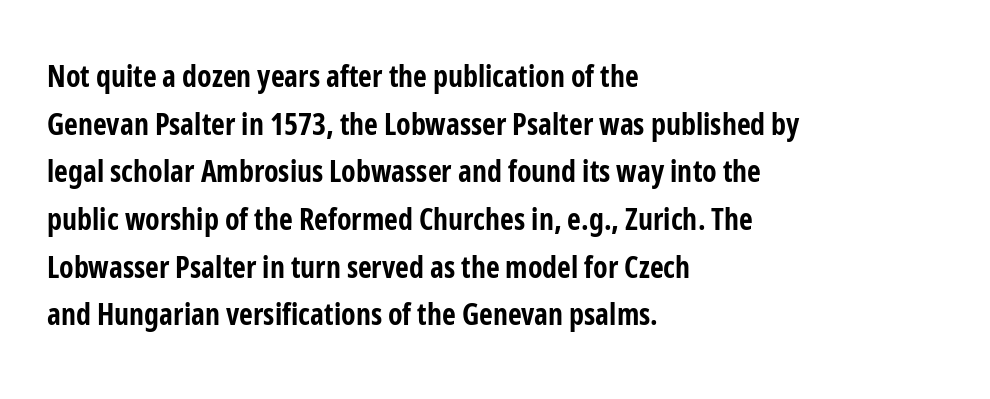
{"serif": "no", "italic": "no", "bold": "yes", "weight": "bold", "width": "condensed", "stroke_contrast": "low", "x_height": "medium", "monospaced": "no", "underline": "no", "align": "left", "line_spacing": "normal", "line_spacing_ratio": 1.59, "letter_spacing": "normal", "letter_spacing_em": 0.0, "glyph_px": 30}
